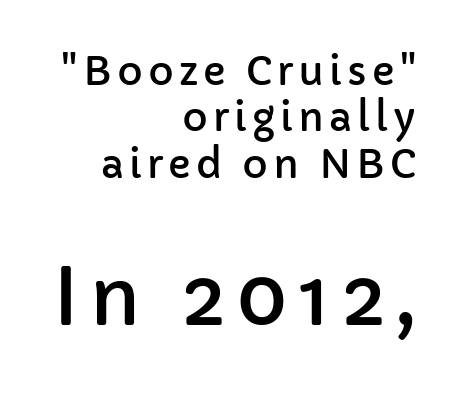
Q: Is the text italic (slanted)? A: No, it is upright.
Q: Is the typeface a serif or a sans-serif typeface? A: Sans-serif.
Q: Is the text underlined? A: No.
Q: How is the paragraph aligned? A: Right-aligned.
Q: Which block of text is set in a larger size, the first (top) or the second (bottom)? A: The second (bottom) one.
Q: Width (condensed, normal, or wide)? A: Normal.
Q: Stroke contrast? A: Low.
Q: x-height? A: Medium.
Q: Monospaced? A: No.
